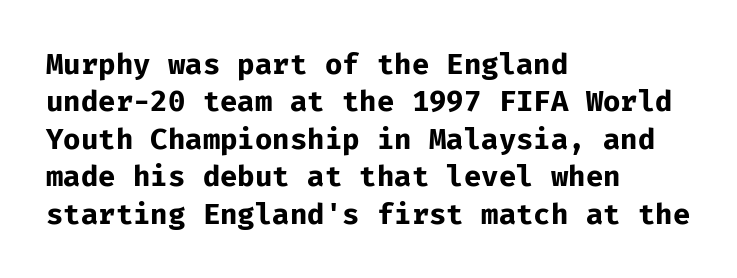
Q: Is the text bold? A: Yes.
Q: Is the text italic (slanted)? A: No, it is upright.
Q: Is the typeface a serif or a sans-serif typeface? A: Sans-serif.
Q: Is the text underlined? A: No.
Q: How is the paragraph aligned? A: Left-aligned.
Q: Is the spacing between letters normal or unusually wide? A: Normal.
Q: Is the spacing between lines tight, normal or loose? A: Normal.
Q: Width (condensed, normal, or wide)? A: Normal.
Q: Stroke contrast? A: Low.
Q: x-height? A: Medium.
Q: Monospaced? A: Yes.
